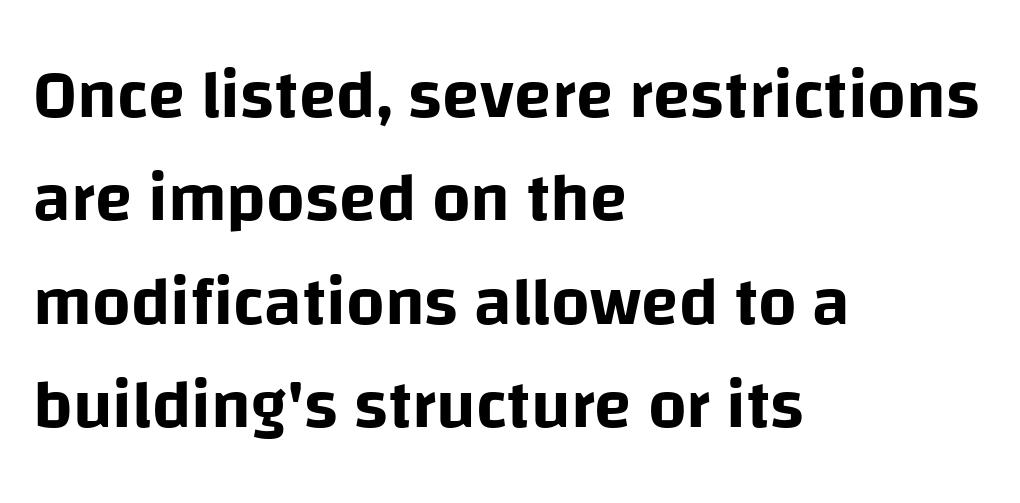
Words float on clear page, feet unadorned. The leading is moderate, giving the passage an even texture. A student would call this left alignment; a typographer would say flush left, rag right. The letters carry no serifs — their stems end cleanly without finishing strokes. Letter spacing: default. Proportional: the letters do not fall into vertical columns.
